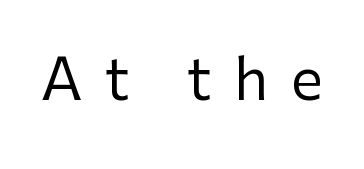
The image shows 57 px regular-weight sans-serif type, upright; set unusually wide letter spacing (+0.4 em), not underlined; low stroke contrast and a medium x-height.
